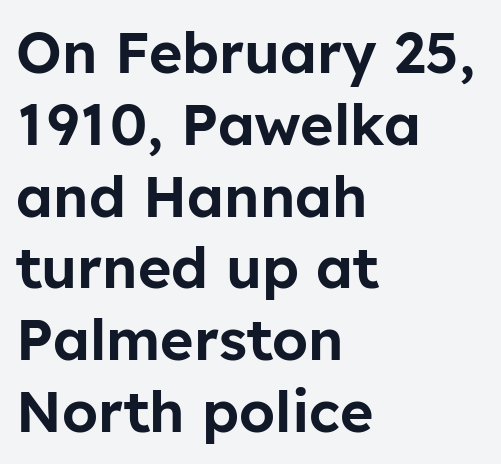
The image shows 57 px sans-serif type, upright; set left-aligned, normal line spacing (1.26x), normal letter spacing, not underlined; low stroke contrast and a medium x-height.
